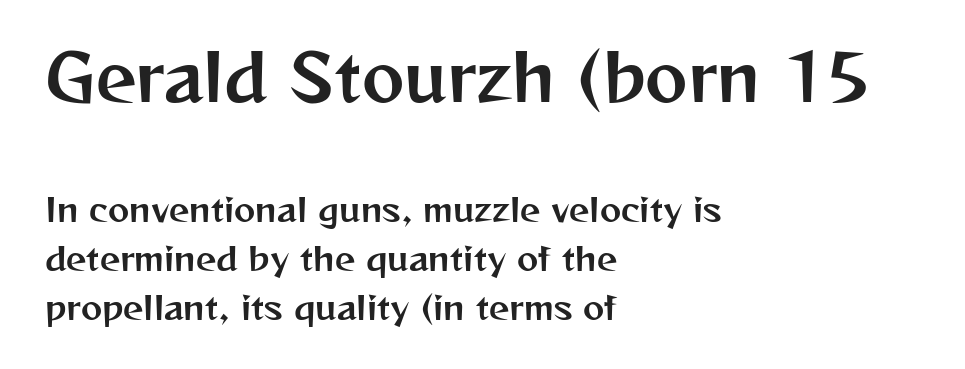
{"serif": "no", "italic": "no", "width": "normal", "stroke_contrast": "medium", "x_height": "medium", "monospaced": "no", "underline": "no", "align": "left", "line_spacing": "normal", "line_spacing_ratio": 1.52, "letter_spacing": "normal", "letter_spacing_em": 0.0, "larger_block": "first", "size_ratio": 2.0, "glyph_px": 64}
